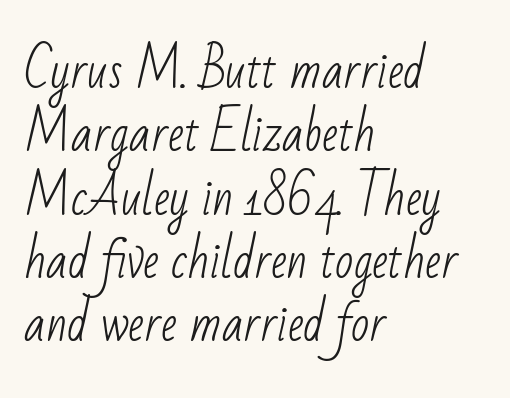
Q: Is the text bold? A: No.
Q: Is the typeface a serif or a sans-serif typeface? A: Sans-serif.
Q: Is the text underlined? A: No.
Q: How is the paragraph aligned? A: Left-aligned.
Q: Is the spacing between letters normal or unusually wide? A: Normal.
Q: Is the spacing between lines tight, normal or loose? A: Normal.
Q: Width (condensed, normal, or wide)? A: Condensed.
Q: Stroke contrast? A: Low.
Q: x-height? A: Small.
Q: Monospaced? A: No.
